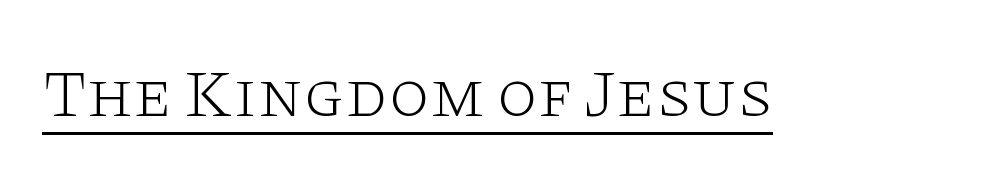
Q: Is the text bold? A: No.
Q: Is the text italic (slanted)? A: No, it is upright.
Q: Is the typeface a serif or a sans-serif typeface? A: Serif.
Q: Is the text underlined? A: Yes.
Q: Is the spacing between letters normal or unusually wide? A: Normal.
Q: Width (condensed, normal, or wide)? A: Wide.
Q: Stroke contrast? A: Low.
Q: x-height? A: Large.
Q: Monospaced? A: No.
